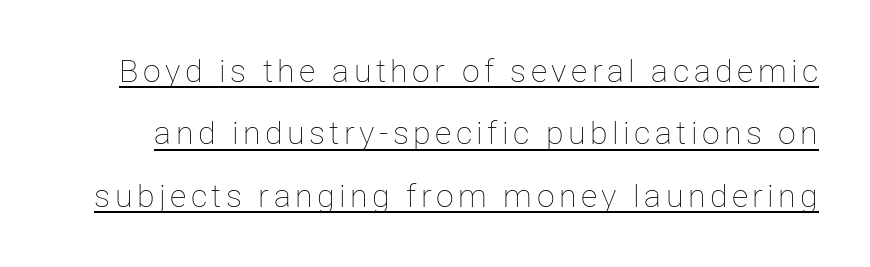
When letters stand straight like this, we call the style roman or upright. The characters are drawn with everyday or finer stroke widths. How would I describe the line gaps? Wide and relaxed. Students, observe the line beneath the letters — that is underlining.
